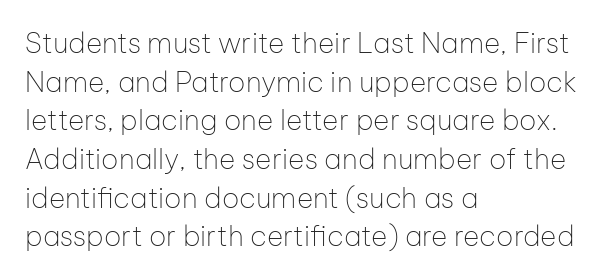
The paragraph shown leans on its left margin. Students, observe: this is what conventionally led text looks like. Tracking here is standard; glyphs follow each other at the usual distance. The baseline area is clear. In terms of letterform style, serifs are entirely absent. Character widths vary here, with narrow letters taking less room than wide ones.
